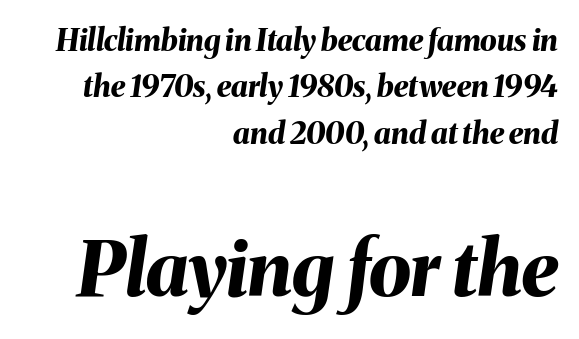
The image shows 76 px bold type, italic (leaning right); set right-aligned, normal line spacing (1.55x), normal letter spacing, not underlined; the second (bottom) block is 2.53x larger; medium stroke contrast and a medium x-height.
